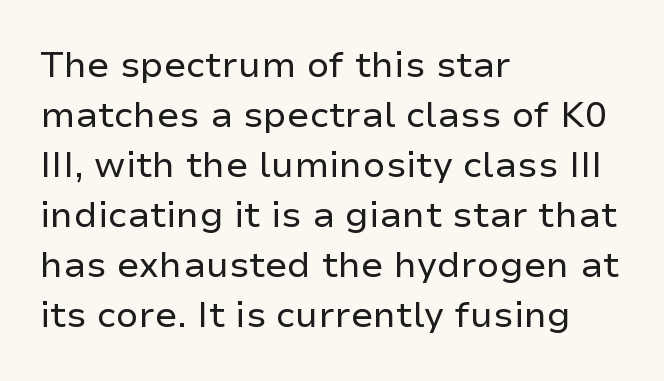
If you drew a line through each stem, it would be perfectly vertical. The passage shown is typeset with a sans-serif family. Leading: standard. Weight: not bold — regular or lighter. The passage is arranged the way most books set body copy — flush left. Bare-footed words on every line.
